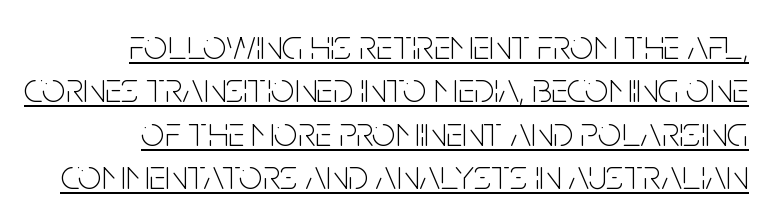
The image shows 42 px thin, condensed sans-serif type, upright; set tight line spacing (1.03x), normal letter spacing, underlined; low stroke contrast and a large x-height.
